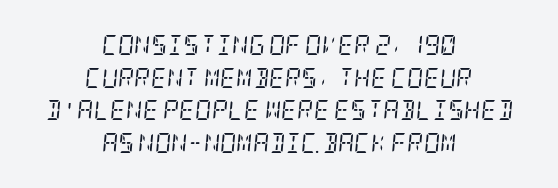
{"italic": "yes", "lean": "right", "slant_degrees": 5, "bold": "no", "underline": "no", "align": "center", "line_spacing": "normal", "line_spacing_ratio": 1.63, "letter_spacing": "normal", "letter_spacing_em": 0.0, "glyph_px": 20}
